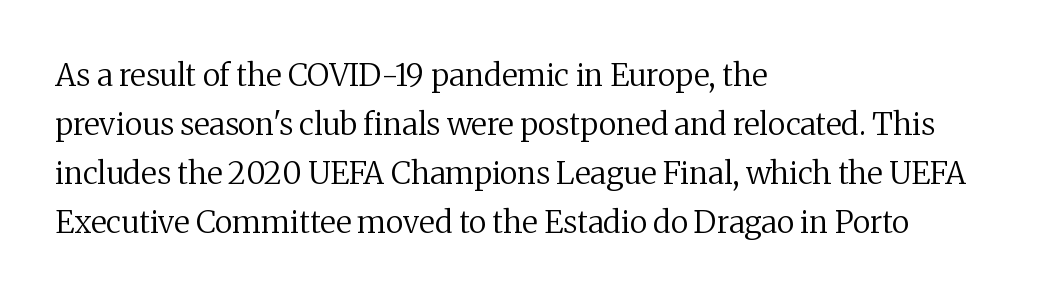
Q: Is the text bold? A: No.
Q: Is the text italic (slanted)? A: No, it is upright.
Q: Is the typeface a serif or a sans-serif typeface? A: Serif.
Q: Is the text underlined? A: No.
Q: How is the paragraph aligned? A: Left-aligned.
Q: Is the spacing between letters normal or unusually wide? A: Normal.
Q: Is the spacing between lines tight, normal or loose? A: Normal.
Q: Width (condensed, normal, or wide)? A: Normal.
Q: Stroke contrast? A: Medium.
Q: x-height? A: Medium.
Q: Monospaced? A: No.
